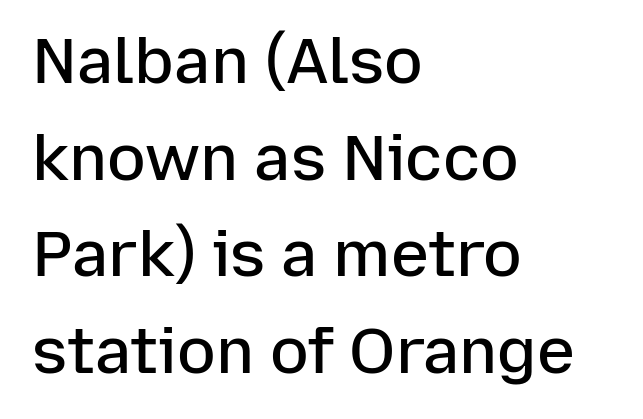
The image shows 64 px semibold sans-serif type, upright; set left-aligned, normal line spacing (1.51x), normal letter spacing, not underlined; low stroke contrast and a medium x-height.
